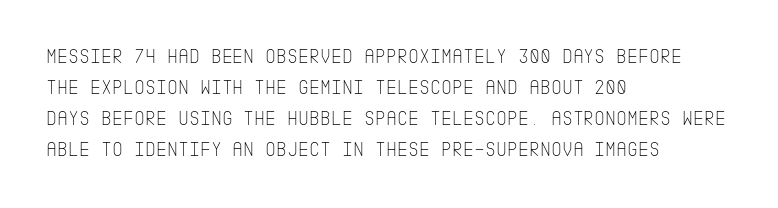
The image shows 21 px text type, upright; set left-aligned, normal line spacing (1.48x), normal letter spacing, not underlined.
